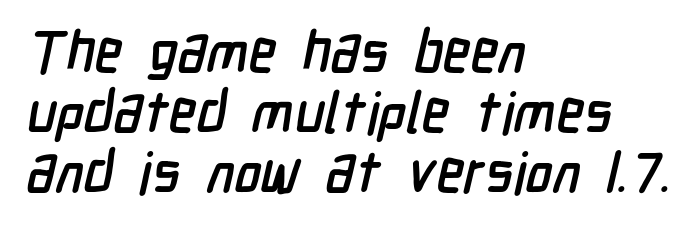
{"serif": "no", "width": "condensed", "stroke_contrast": "low", "x_height": "medium", "monospaced": "no", "underline": "no", "align": "left", "line_spacing": "tight", "line_spacing_ratio": 1.05, "letter_spacing": "normal", "letter_spacing_em": 0.0, "glyph_px": 57}
